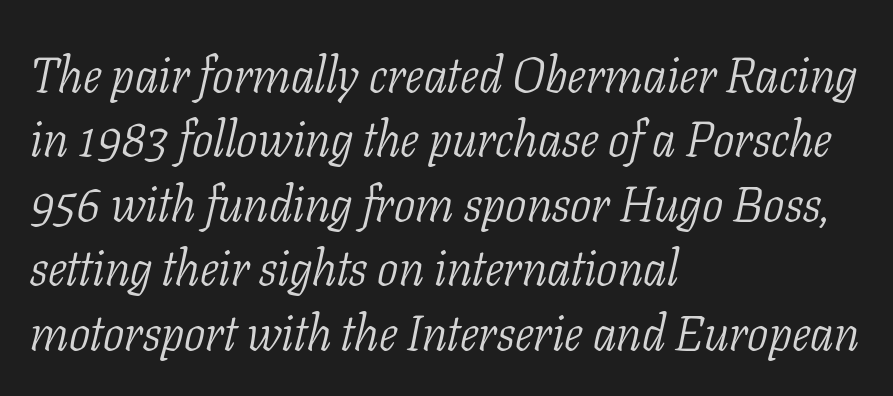
Q: Is the text bold? A: No.
Q: Is the text italic (slanted)? A: Yes, it leans right by about 11 degrees.
Q: Is the typeface a serif or a sans-serif typeface? A: Serif.
Q: Is the text underlined? A: No.
Q: How is the paragraph aligned? A: Left-aligned.
Q: Is the spacing between letters normal or unusually wide? A: Normal.
Q: Is the spacing between lines tight, normal or loose? A: Normal.
Q: Width (condensed, normal, or wide)? A: Condensed.
Q: Stroke contrast? A: Low.
Q: x-height? A: Medium.
Q: Monospaced? A: No.
